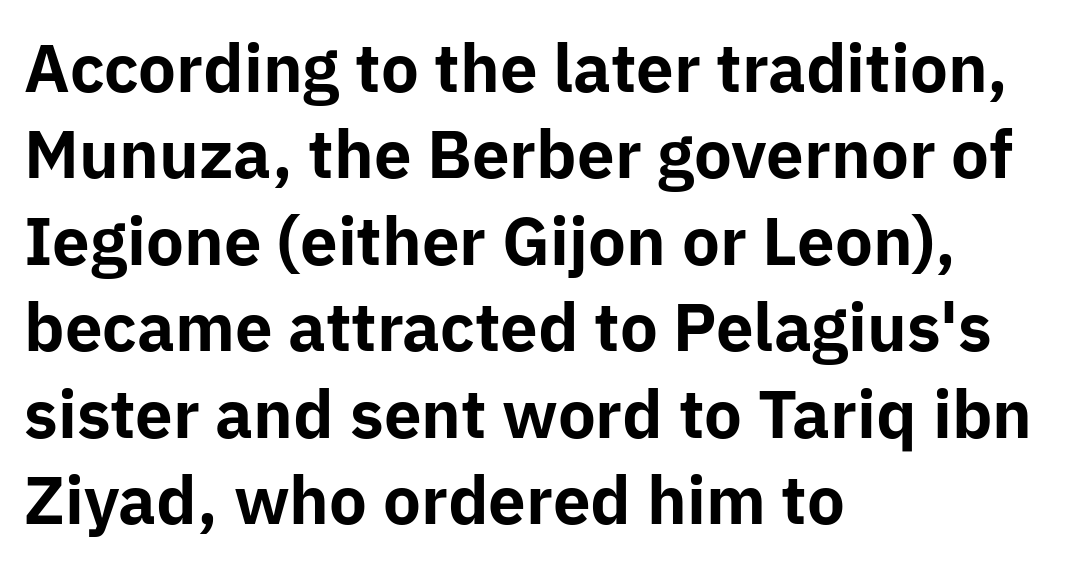
These lines were composed using upright roman letters. Caption: bold face, heavy strokes. Spacing between characters is what you'd get straight out of the box. Leading: standard. A clean baseline with only descenders dipping below it. No feet cap the strokes, marking this as sans-serif type.
